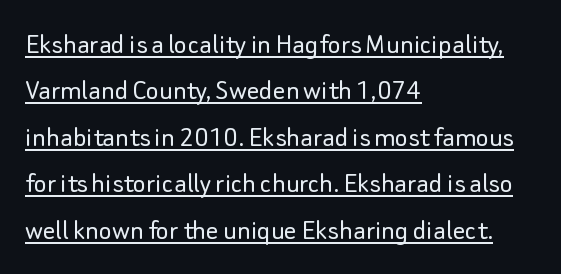
Q: Is the text bold? A: No.
Q: Is the text italic (slanted)? A: No, it is upright.
Q: Is the typeface a serif or a sans-serif typeface? A: Sans-serif.
Q: Is the text underlined? A: Yes.
Q: How is the paragraph aligned? A: Left-aligned.
Q: Is the spacing between letters normal or unusually wide? A: Normal.
Q: Is the spacing between lines tight, normal or loose? A: Normal.
Q: Width (condensed, normal, or wide)? A: Normal.
Q: Stroke contrast? A: Low.
Q: x-height? A: Small.
Q: Monospaced? A: No.
